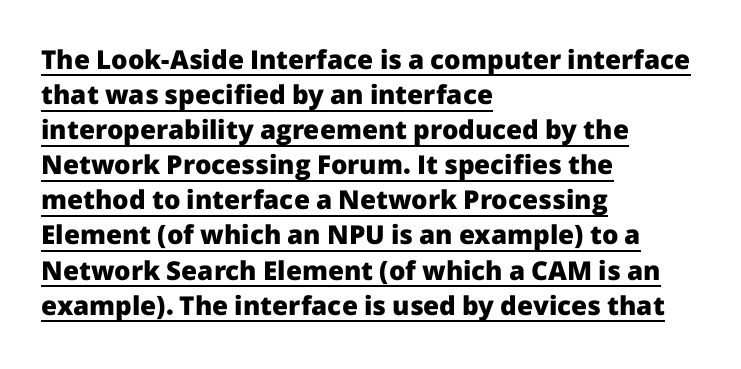
The image shows 26 px bold type, upright; set left-aligned, normal line spacing (1.35x), normal letter spacing, underlined.
